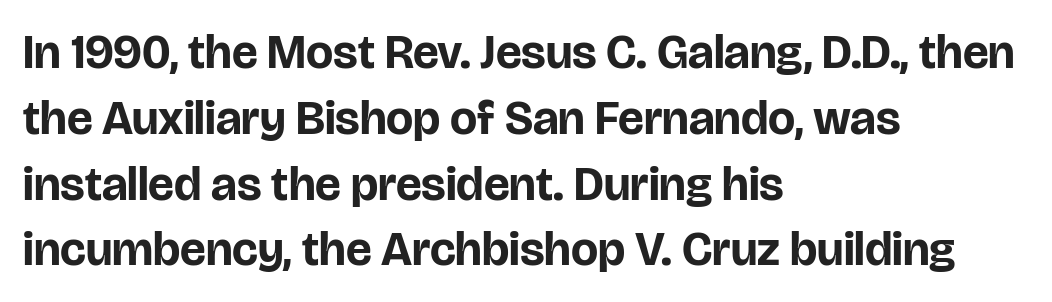
The image shows 48 px bold sans-serif type, upright; set left-aligned, normal line spacing (1.37x), normal letter spacing, not underlined; low stroke contrast and a large x-height.
